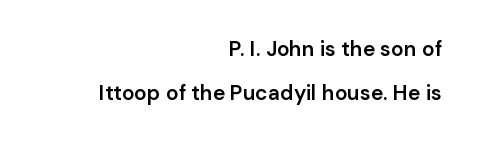
{"italic": "no", "bold": "semi", "underline": "no", "align": "right", "line_spacing": "loose", "line_spacing_ratio": 2.1, "letter_spacing": "normal", "letter_spacing_em": 0.0, "glyph_px": 21}
